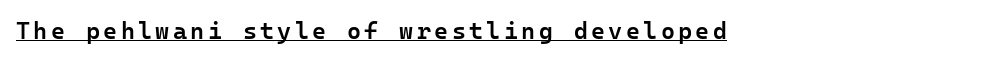
Q: Is the text bold? A: Semi-bold.
Q: Is the text italic (slanted)? A: No, it is upright.
Q: Is the text underlined? A: Yes.
Q: How is the paragraph aligned? A: Left-aligned.
